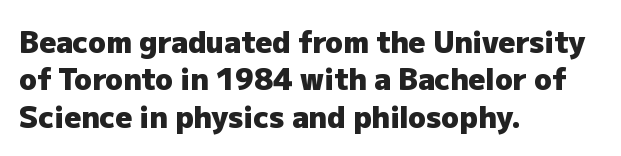
{"serif": "no", "italic": "no", "bold": "yes", "weight": "heavy", "width": "normal", "stroke_contrast": "low", "x_height": "medium", "monospaced": "no", "underline": "no", "align": "left", "line_spacing": "normal", "line_spacing_ratio": 1.29, "letter_spacing": "normal", "letter_spacing_em": 0.0, "glyph_px": 29}
